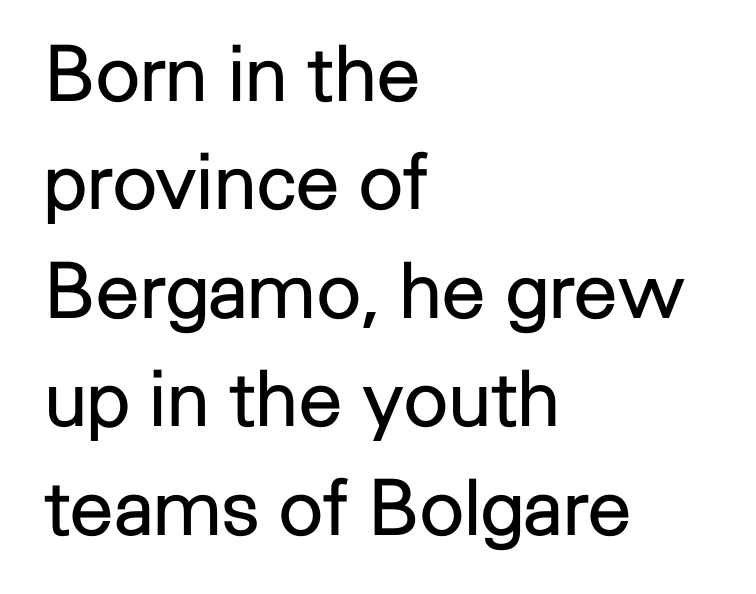
Letter spacing: default. Weight: regular or lighter. The designer went with a sans here, leaving each stem footless. The zone under the glyphs is completely vacant. Horizontally, the lines are justified to the leading edge only.
